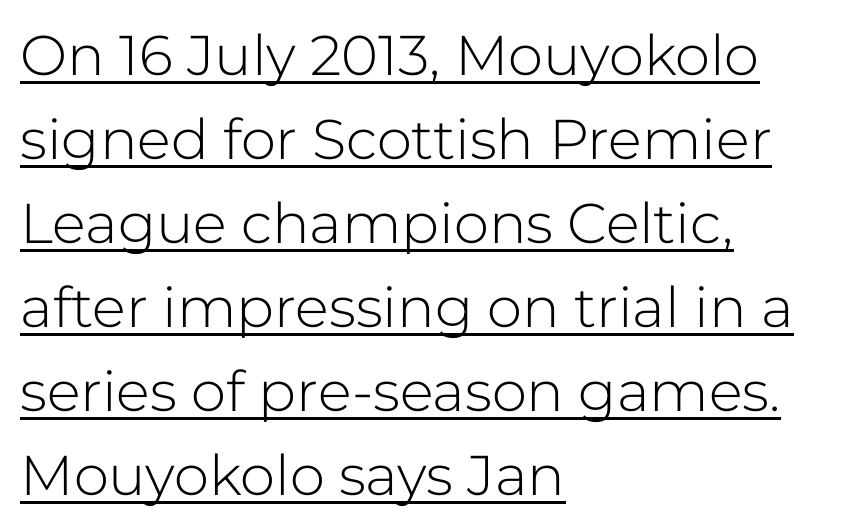
Q: Is the text bold? A: No.
Q: Is the text italic (slanted)? A: No, it is upright.
Q: Is the typeface a serif or a sans-serif typeface? A: Sans-serif.
Q: Is the text underlined? A: Yes.
Q: How is the paragraph aligned? A: Left-aligned.
Q: Is the spacing between letters normal or unusually wide? A: Normal.
Q: Is the spacing between lines tight, normal or loose? A: Normal.
Q: Width (condensed, normal, or wide)? A: Normal.
Q: Stroke contrast? A: Low.
Q: x-height? A: Medium.
Q: Monospaced? A: No.
